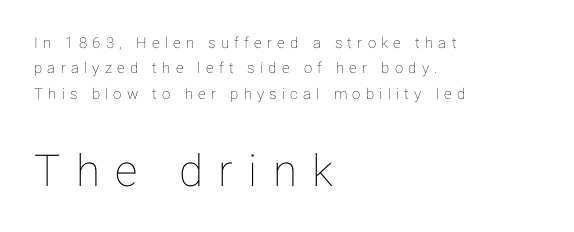
{"italic": "no", "width": "normal", "stroke_contrast": "low", "x_height": "medium", "monospaced": "no", "underline": "no", "align": "left", "line_spacing": "normal", "line_spacing_ratio": 1.69, "letter_spacing": "wide", "letter_spacing_em": 0.35, "larger_block": "second", "size_ratio": 2.93, "glyph_px": 44}
